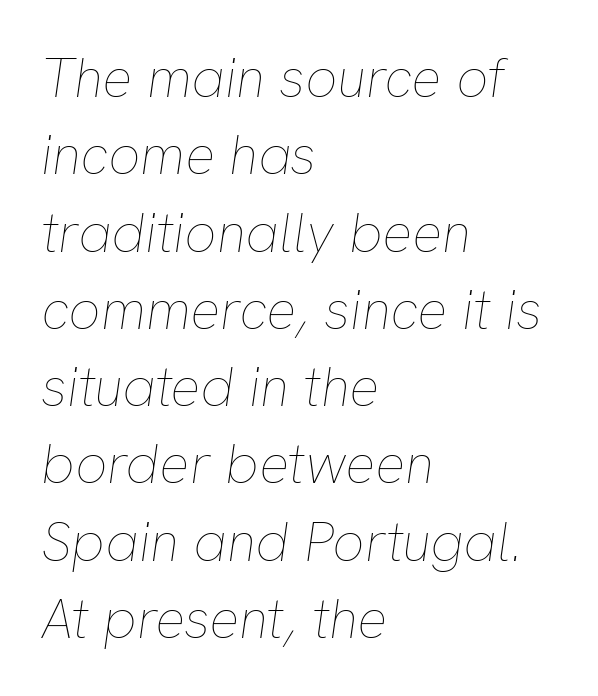
Alignment: flush left. These lines are rendered in a variable-pitch font. Rows of type keep a routine distance in the vertical direction. Any mark beneath the type? The region is blank. No chunkiness to these letters — they're not bold. This is oblique type, the kind used for emphasis or titles.
